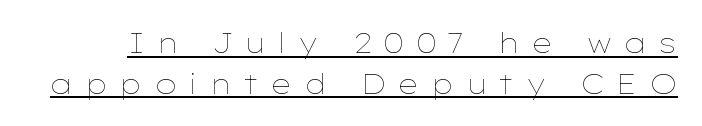
Q: Is the text bold? A: No.
Q: Is the text italic (slanted)? A: No, it is upright.
Q: Is the text underlined? A: Yes.
Q: Is the spacing between letters normal or unusually wide? A: Unusually wide.
Q: Is the spacing between lines tight, normal or loose? A: Normal.
Q: Width (condensed, normal, or wide)? A: Wide.
Q: Stroke contrast? A: Low.
Q: x-height? A: Medium.
Q: Monospaced? A: No.
